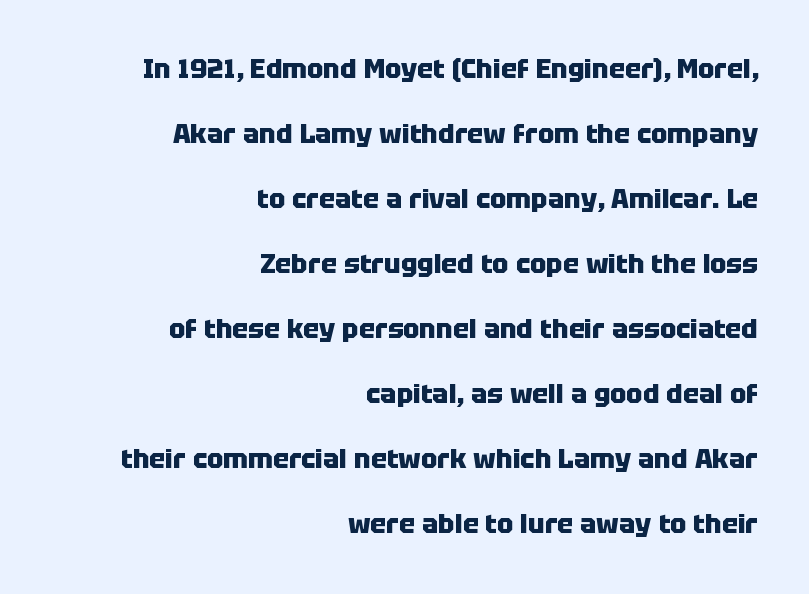
{"italic": "no", "bold": "yes", "underline": "no", "align": "right", "line_spacing": "loose", "line_spacing_ratio": 2.41, "letter_spacing": "normal", "letter_spacing_em": 0.0, "glyph_px": 27}
